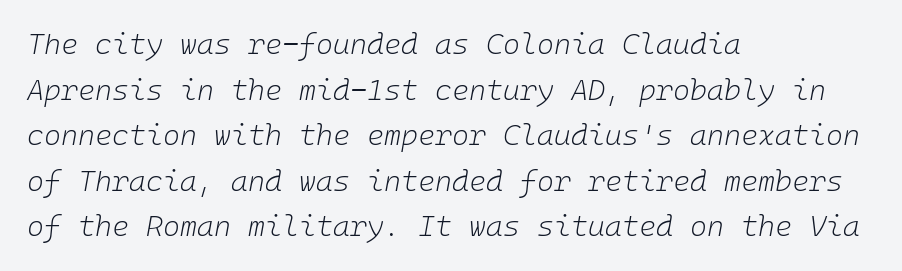
Bold? No — there's no thickening of the strokes. The letterforms sit shoulder to shoulder at normal distance. The whole block is typeset with a tilt. Has an underline been added? It has not. Regular leading. Visually the block forms a straight wall on the left and a jagged coastline on the right.
